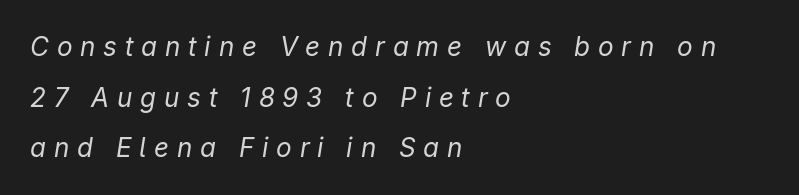
Q: Is the text bold? A: No.
Q: Is the text italic (slanted)? A: Yes, it leans right by about 9 degrees.
Q: Is the text underlined? A: No.
Q: How is the paragraph aligned? A: Left-aligned.
Q: Is the spacing between letters normal or unusually wide? A: Unusually wide.
Q: Is the spacing between lines tight, normal or loose? A: Loose.
